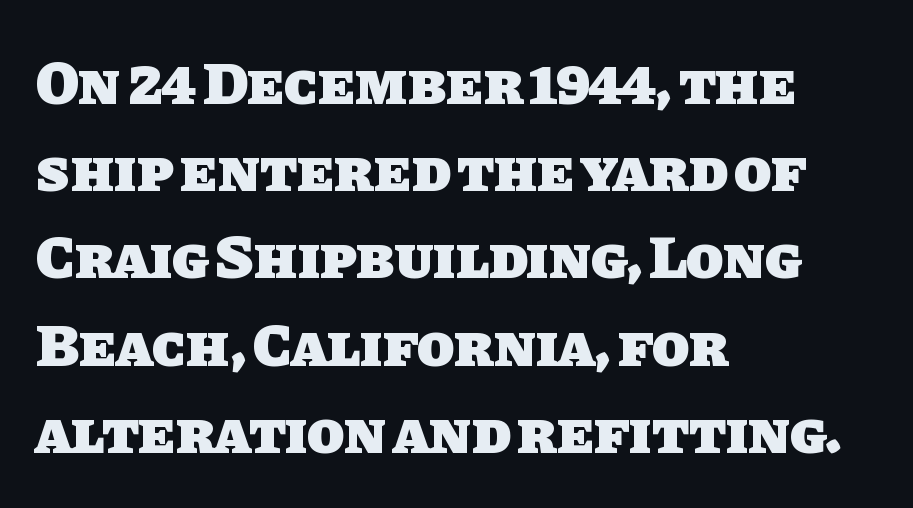
The image shows 61 px heavy sans-serif type; set left-aligned, normal line spacing (1.43x), normal letter spacing, not underlined; low stroke contrast and a large x-height.
